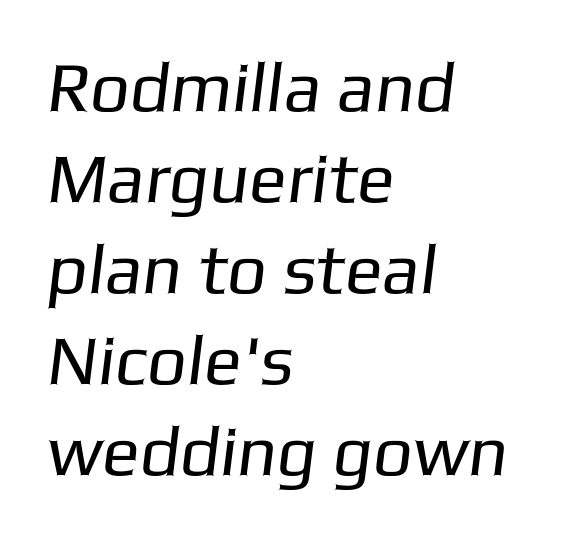
A typesetter would call this leading conventional body-copy spacing. Line starts are locked; line ends wander. No feet cap the strokes, marking this as sans-serif type. Type without underlining. The weight tops out at a normal text grade. Is the letter spacing exaggerated? No — it looks like the ordinary default.
